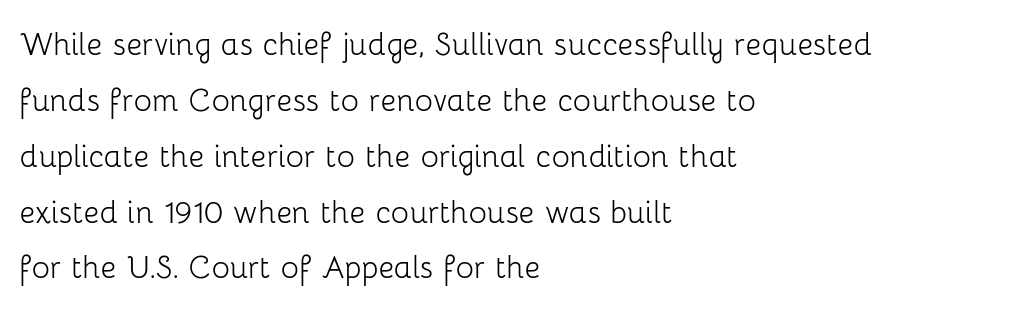
The face used here is a sans, in the tradition of grotesques and geometrics. Heft: none added — not bold. The gap between lines stays unmarked. Do the letters lean? They stand straight. Regular leading. Horizontal alignment here is leftward, the default for most running prose.
